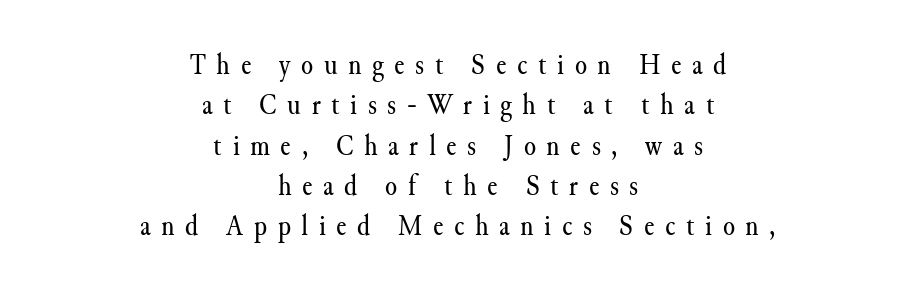
Q: Is the text bold? A: No.
Q: Is the text italic (slanted)? A: No, it is upright.
Q: Is the typeface a serif or a sans-serif typeface? A: Serif.
Q: Is the text underlined? A: No.
Q: How is the paragraph aligned? A: Centered.
Q: Is the spacing between letters normal or unusually wide? A: Unusually wide.
Q: Is the spacing between lines tight, normal or loose? A: Normal.
Q: Width (condensed, normal, or wide)? A: Normal.
Q: Stroke contrast? A: Medium.
Q: x-height? A: Small.
Q: Monospaced? A: No.
